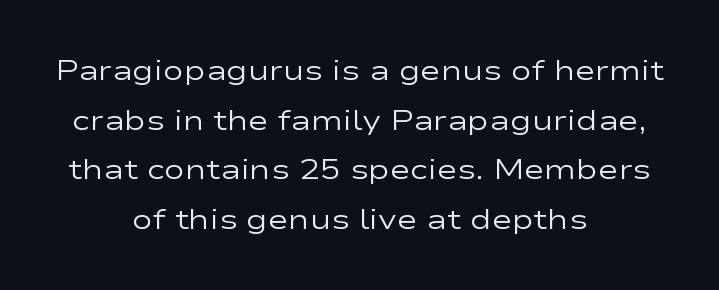
The image shows 28 px regular-weight, wide sans-serif type, upright; set centered, line spacing 1.77x, normal letter spacing, not underlined; low stroke contrast and a medium x-height.
